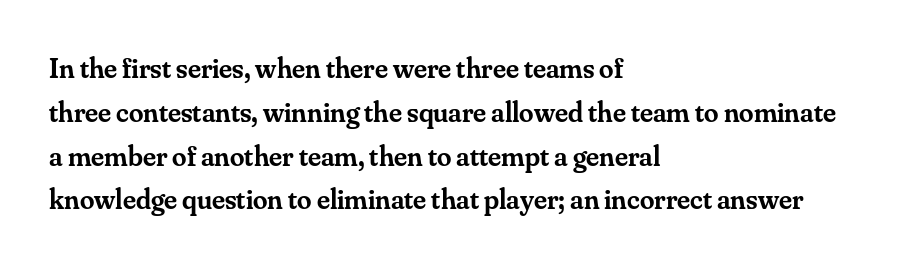
Q: Is the text bold? A: Semi-bold.
Q: Is the text italic (slanted)? A: No, it is upright.
Q: Is the typeface a serif or a sans-serif typeface? A: Serif.
Q: Is the text underlined? A: No.
Q: How is the paragraph aligned? A: Left-aligned.
Q: Is the spacing between letters normal or unusually wide? A: Normal.
Q: Is the spacing between lines tight, normal or loose? A: Normal.
Q: Width (condensed, normal, or wide)? A: Normal.
Q: Stroke contrast? A: Medium.
Q: x-height? A: Small.
Q: Monospaced? A: No.
